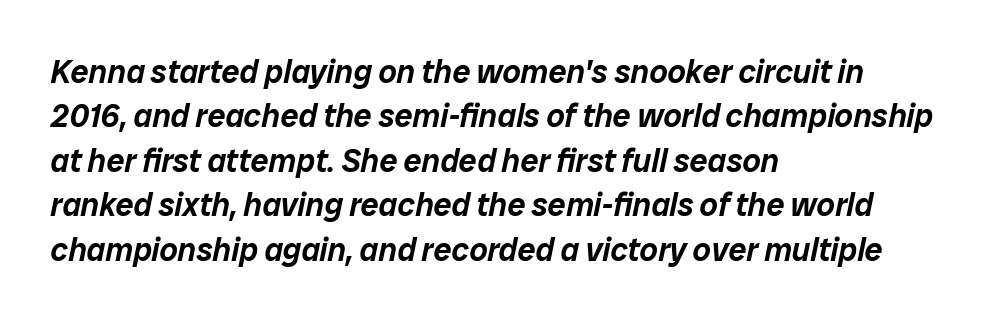
{"italic": "yes", "lean": "right", "slant_degrees": 12, "width": "normal", "stroke_contrast": "low", "x_height": "medium", "monospaced": "no", "underline": "no", "align": "left", "line_spacing": "normal", "line_spacing_ratio": 1.39, "letter_spacing": "normal", "letter_spacing_em": 0.0, "glyph_px": 32}
